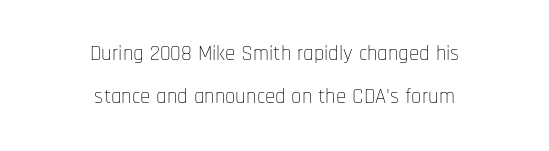
Plain, unruled lines of type. Heft: none added — not bold. Words appear dense and cohesive because spacing is normal. Every character sits straight up, as roman type does.
